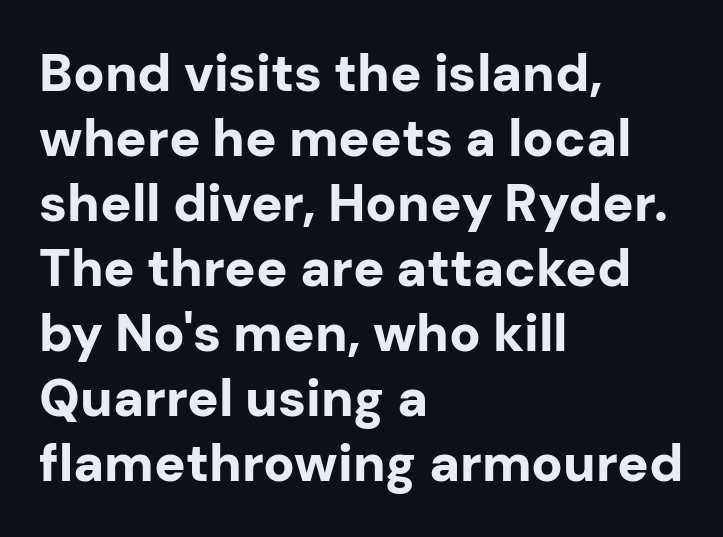
{"serif": "no", "italic": "no", "bold": "yes", "weight": "bold", "width": "normal", "stroke_contrast": "low", "x_height": "medium", "monospaced": "no", "underline": "no", "align": "left", "line_spacing": "normal", "line_spacing_ratio": 1.25, "letter_spacing": "normal", "letter_spacing_em": 0.0, "glyph_px": 52}
